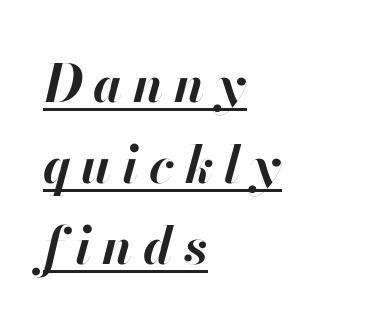
{"italic": "yes", "lean": "right", "slant_degrees": 13, "bold": "yes", "weight": "bold", "width": "normal", "stroke_contrast": "high", "x_height": "small", "monospaced": "no", "underline": "yes", "align": "left", "line_spacing": "normal", "line_spacing_ratio": 1.56, "letter_spacing": "wide", "letter_spacing_em": 0.21, "glyph_px": 52}
